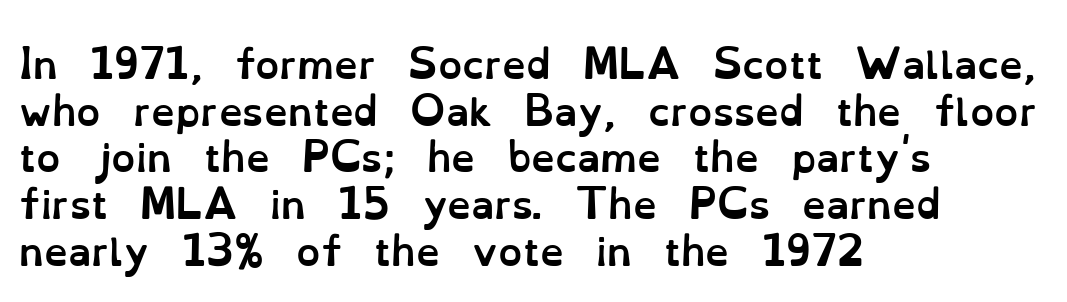
Rule under the text: the space is simply empty. Layout note: lines flush left. Varying glyph widths throughout — classic text-font behaviour. The font is running at its bold setting.
